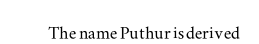
Q: Is the text italic (slanted)? A: No, it is upright.
Q: Is the text underlined? A: No.
Q: Is the spacing between letters normal or unusually wide? A: Normal.
